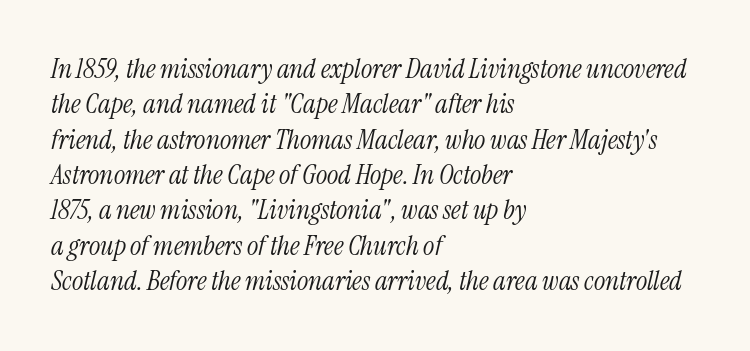
The area under the type is left untouched. You can tell it's italic because the verticals aren't actually vertical. Typeset ragged right — the left edge is the straight one. Default kerning and tracking; the words read as compact shapes. These lines sit exactly where default settings would place them.
